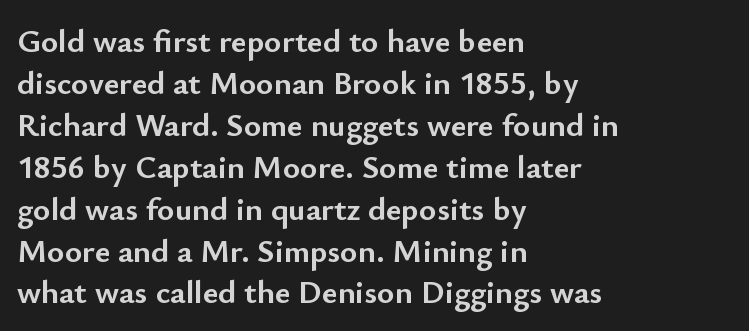
Q: Is the text bold? A: Yes.
Q: Is the text italic (slanted)? A: No, it is upright.
Q: Is the typeface a serif or a sans-serif typeface? A: Sans-serif.
Q: Is the text underlined? A: No.
Q: How is the paragraph aligned? A: Left-aligned.
Q: Is the spacing between letters normal or unusually wide? A: Normal.
Q: Is the spacing between lines tight, normal or loose? A: Normal.
Q: Width (condensed, normal, or wide)? A: Normal.
Q: Stroke contrast? A: Low.
Q: x-height? A: Small.
Q: Monospaced? A: No.
